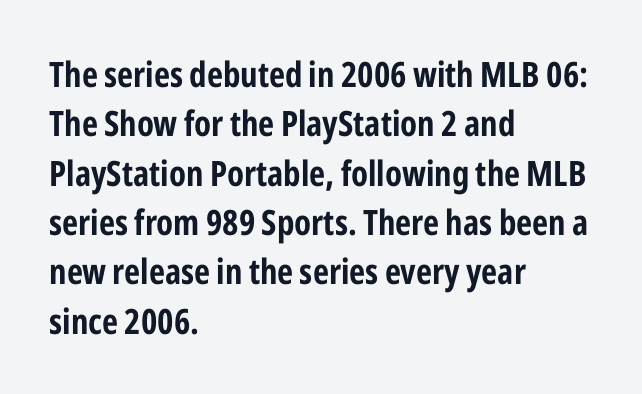
Q: Is the text bold? A: Yes.
Q: Is the text italic (slanted)? A: No, it is upright.
Q: Is the typeface a serif or a sans-serif typeface? A: Sans-serif.
Q: Is the text underlined? A: No.
Q: How is the paragraph aligned? A: Left-aligned.
Q: Is the spacing between letters normal or unusually wide? A: Normal.
Q: Is the spacing between lines tight, normal or loose? A: Normal.
Q: Width (condensed, normal, or wide)? A: Condensed.
Q: Stroke contrast? A: Low.
Q: x-height? A: Medium.
Q: Monospaced? A: No.
